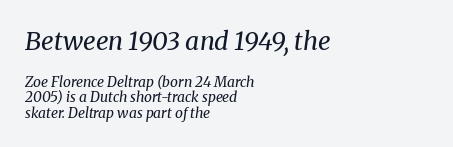
The image shows 25 px text type, italic (leaning right); set left-aligned, tight line spacing (1.11x), normal letter spacing, not underlined; the first (top) block is 1.79x larger.
